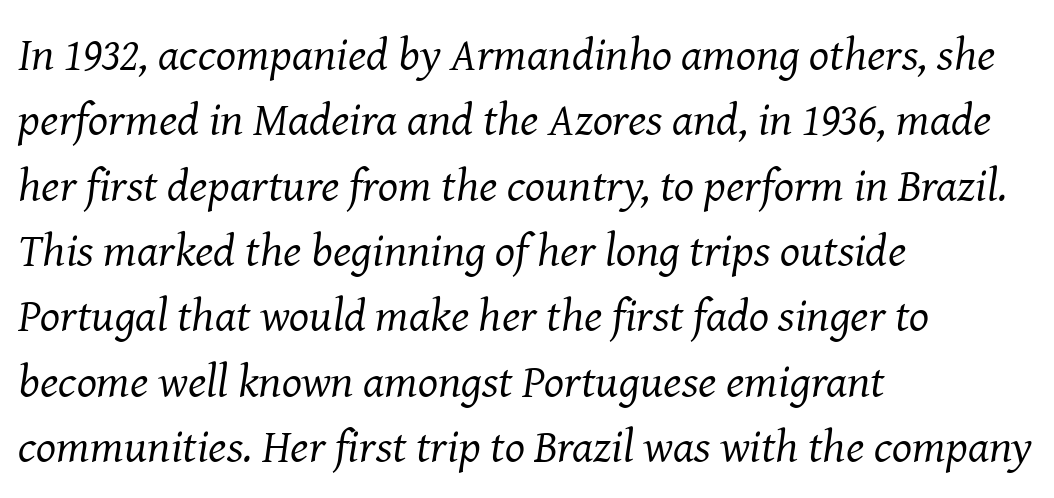
The image shows 47 px regular-weight serif type, italic (leaning right); set left-aligned, normal line spacing (1.39x), normal letter spacing, not underlined; medium stroke contrast and a medium x-height.
